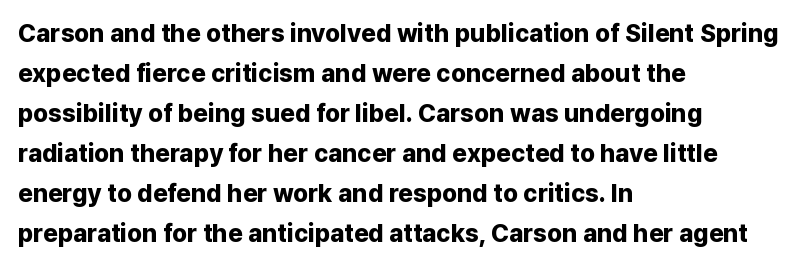
{"italic": "no", "bold": "yes", "underline": "no", "align": "left", "line_spacing": "normal", "line_spacing_ratio": 1.6, "letter_spacing": "normal", "letter_spacing_em": 0.0, "glyph_px": 25}
